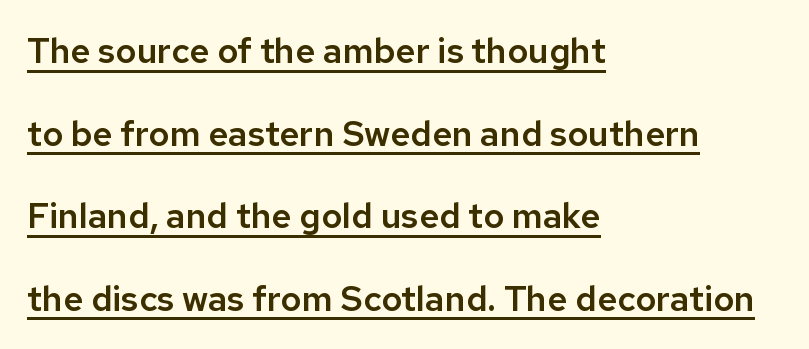
{"serif": "no", "italic": "no", "width": "normal", "stroke_contrast": "low", "x_height": "medium", "monospaced": "no", "underline": "yes", "align": "left", "line_spacing": "loose", "line_spacing_ratio": 2.36, "letter_spacing": "normal", "letter_spacing_em": 0.0, "glyph_px": 35}
